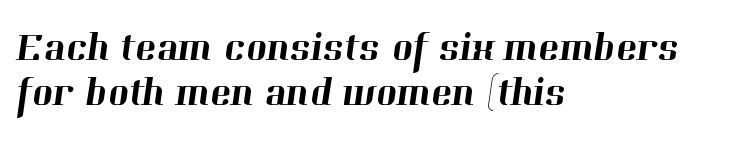
Q: Is the typeface a serif or a sans-serif typeface? A: Serif.
Q: Is the text underlined? A: No.
Q: How is the paragraph aligned? A: Left-aligned.
Q: Is the spacing between letters normal or unusually wide? A: Normal.
Q: Is the spacing between lines tight, normal or loose? A: Tight.
Q: Width (condensed, normal, or wide)? A: Normal.
Q: Stroke contrast? A: High.
Q: x-height? A: Medium.
Q: Monospaced? A: No.
